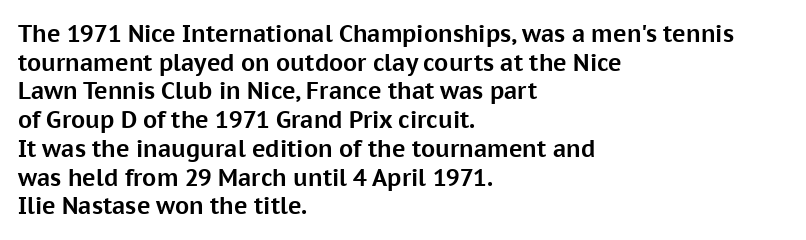
Q: Is the text bold? A: Yes.
Q: Is the text italic (slanted)? A: No, it is upright.
Q: Is the text underlined? A: No.
Q: How is the paragraph aligned? A: Left-aligned.
Q: Is the spacing between letters normal or unusually wide? A: Normal.
Q: Is the spacing between lines tight, normal or loose? A: Normal.
